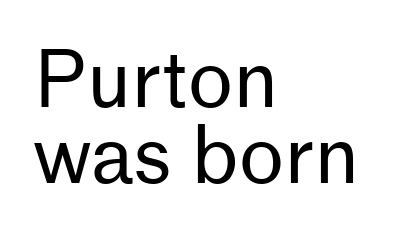
The image shows 77 px regular-weight sans-serif type, upright; set left-aligned, tight line spacing (0.99x), normal letter spacing, not underlined; low stroke contrast and a medium x-height.
